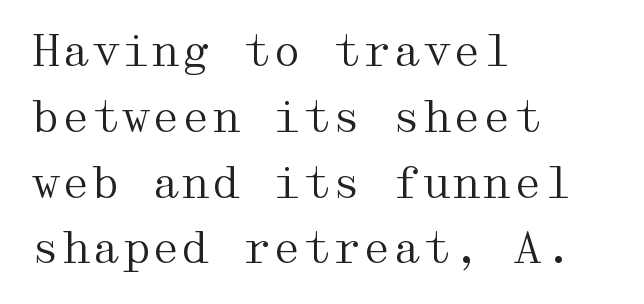
Q: Is the text bold? A: No.
Q: Is the text italic (slanted)? A: No, it is upright.
Q: Is the typeface a serif or a sans-serif typeface? A: Serif.
Q: Is the text underlined? A: No.
Q: How is the paragraph aligned? A: Left-aligned.
Q: Is the spacing between letters normal or unusually wide? A: Normal.
Q: Is the spacing between lines tight, normal or loose? A: Normal.
Q: Width (condensed, normal, or wide)? A: Wide.
Q: Stroke contrast? A: Medium.
Q: x-height? A: Medium.
